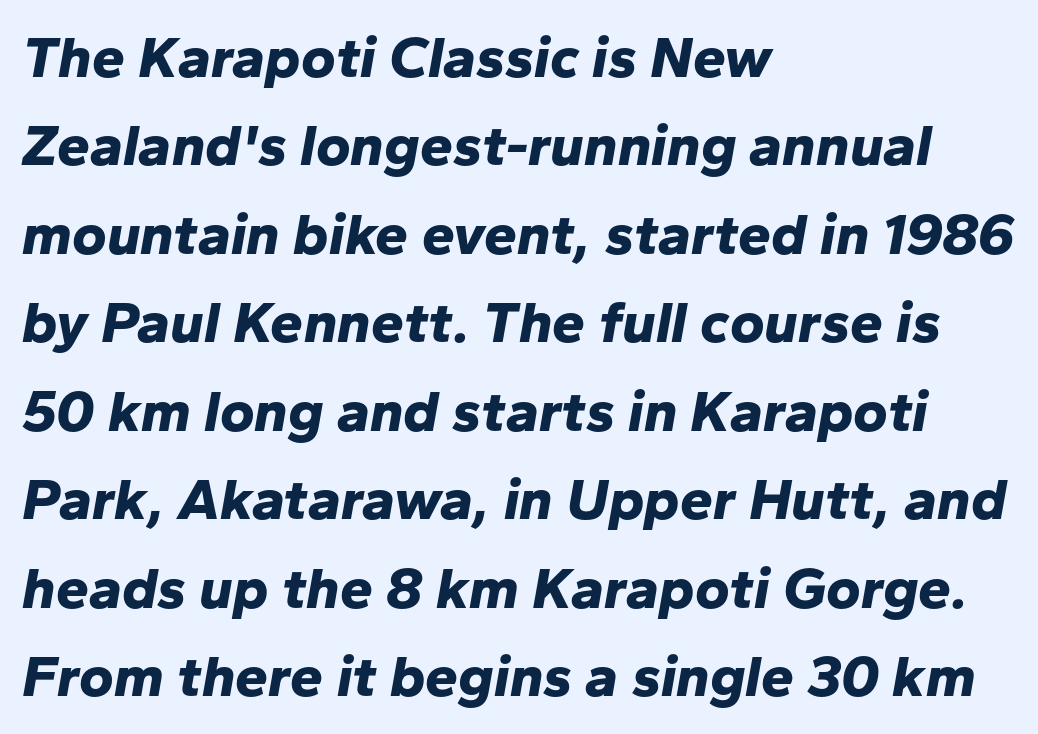
The image shows 59 px bold type, italic (leaning right); set left-aligned, normal line spacing (1.5x), normal letter spacing, not underlined; low stroke contrast and a medium x-height.
